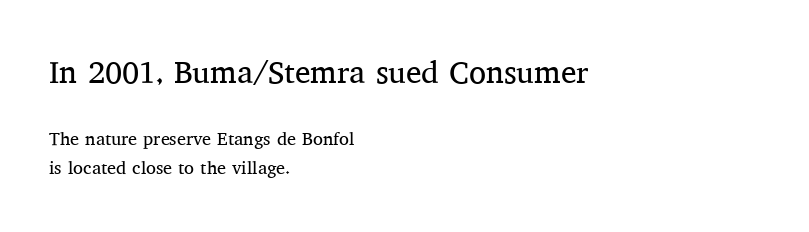
Q: Is the text bold? A: No.
Q: Is the text italic (slanted)? A: No, it is upright.
Q: Is the typeface a serif or a sans-serif typeface? A: Serif.
Q: Is the text underlined? A: No.
Q: How is the paragraph aligned? A: Left-aligned.
Q: Is the spacing between letters normal or unusually wide? A: Normal.
Q: Is the spacing between lines tight, normal or loose? A: Normal.
Q: Which block of text is set in a larger size, the first (top) or the second (bottom)? A: The first (top) one.
Q: Width (condensed, normal, or wide)? A: Normal.
Q: Stroke contrast? A: Medium.
Q: x-height? A: Medium.
Q: Monospaced? A: No.
